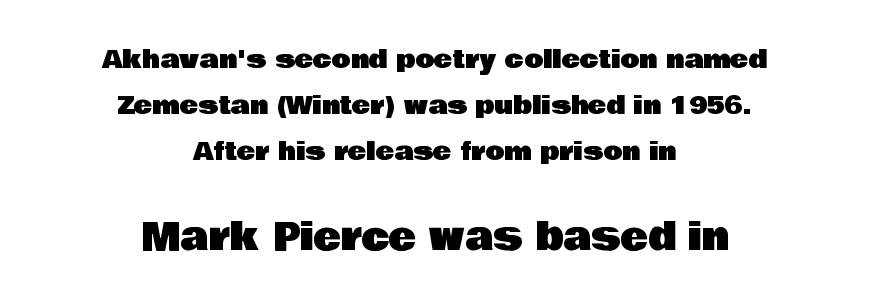
Q: Is the text italic (slanted)? A: No, it is upright.
Q: Is the typeface a serif or a sans-serif typeface? A: Sans-serif.
Q: Is the text underlined? A: No.
Q: How is the paragraph aligned? A: Centered.
Q: Is the spacing between letters normal or unusually wide? A: Normal.
Q: Which block of text is set in a larger size, the first (top) or the second (bottom)? A: The second (bottom) one.
Q: Width (condensed, normal, or wide)? A: Normal.
Q: Stroke contrast? A: Low.
Q: x-height? A: Large.
Q: Monospaced? A: No.
